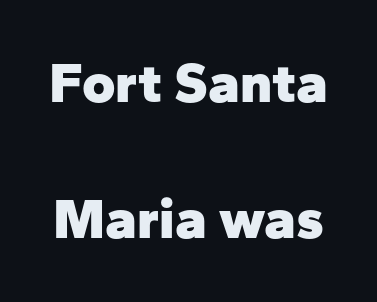
Notice the wide empty band between every row — that's loose leading. Tracking here is standard; glyphs follow each other at the usual distance. The face used here has the dense, thick strokes of a bold. Words float on clear page, feet unadorned. The typeface chosen for these lines omits serifs.
